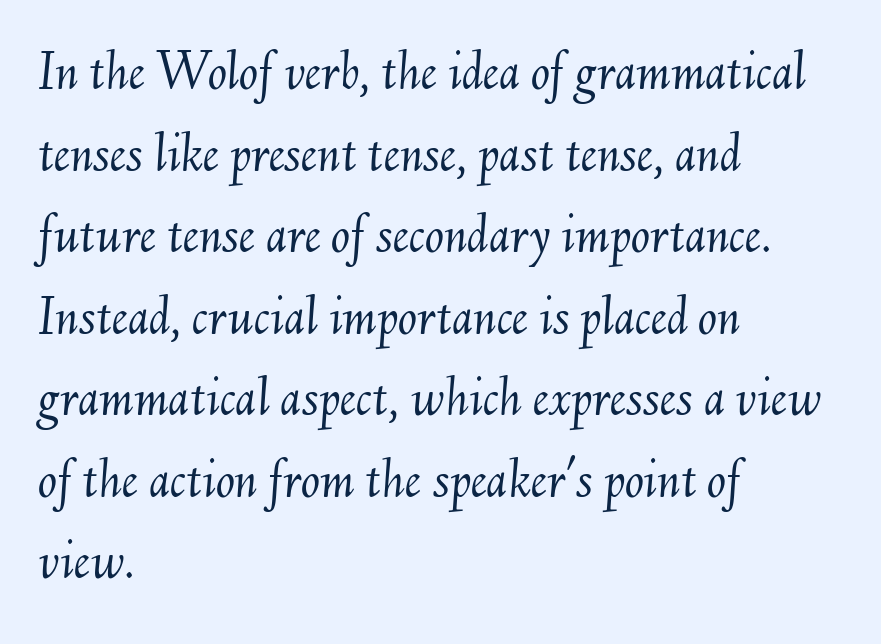
The image shows 57 px light type, italic (leaning right); set left-aligned, normal line spacing (1.43x), normal letter spacing, not underlined; medium stroke contrast and a small x-height.
